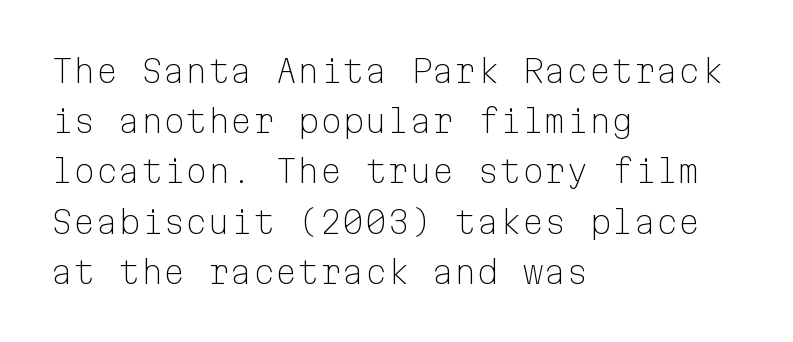
The image shows 32 px light sans-serif type, upright, monospaced; set left-aligned, normal line spacing (1.57x), normal letter spacing, not underlined; low stroke contrast and a medium x-height.
